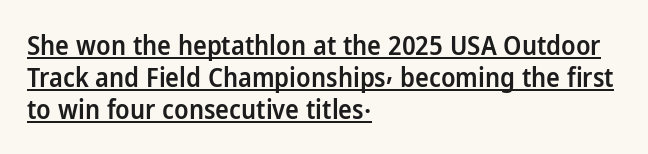
Q: Is the text bold? A: Semi-bold.
Q: Is the text italic (slanted)? A: No, it is upright.
Q: Is the text underlined? A: Yes.
Q: How is the paragraph aligned? A: Left-aligned.
Q: Is the spacing between letters normal or unusually wide? A: Normal.
